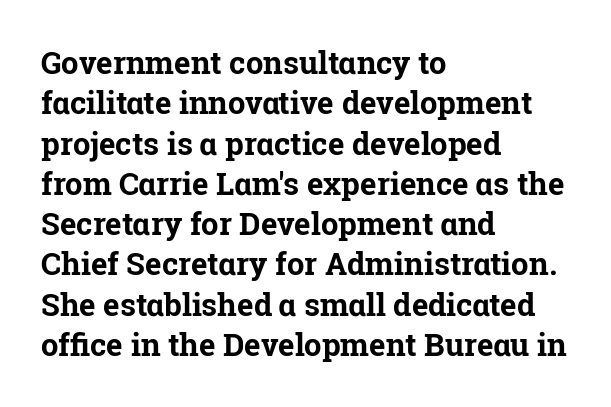
{"serif": "yes", "italic": "no", "bold": "yes", "weight": "bold", "width": "normal", "stroke_contrast": "low", "x_height": "medium", "monospaced": "no", "underline": "no", "align": "left", "line_spacing": "normal", "line_spacing_ratio": 1.3, "letter_spacing": "normal", "letter_spacing_em": 0.0, "glyph_px": 31}
